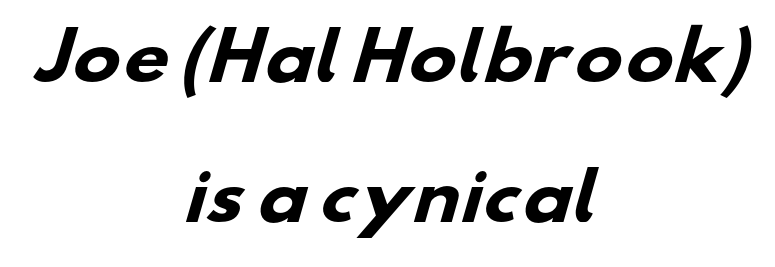
{"serif": "no", "bold": "yes", "weight": "heavy", "width": "wide", "stroke_contrast": "low", "x_height": "small", "monospaced": "no", "underline": "no", "align": "center", "line_spacing": "loose", "line_spacing_ratio": 2.18, "letter_spacing": "normal", "letter_spacing_em": 0.0, "glyph_px": 64}
